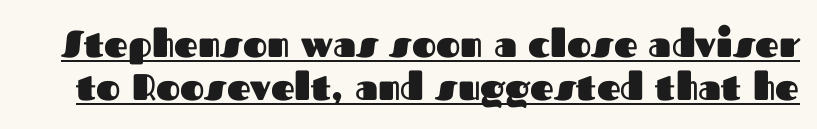
{"serif": "no", "italic": "no", "bold": "yes", "weight": "heavy", "width": "normal", "stroke_contrast": "medium", "x_height": "medium", "monospaced": "no", "underline": "yes", "line_spacing": "tight", "line_spacing_ratio": 1.15, "letter_spacing": "normal", "letter_spacing_em": 0.0, "glyph_px": 37}
